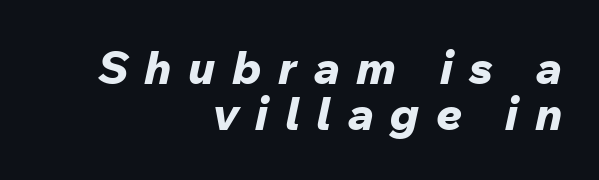
Q: Is the text bold? A: Yes.
Q: Is the text italic (slanted)? A: Yes, it leans right by about 12 degrees.
Q: Is the text underlined? A: No.
Q: How is the paragraph aligned? A: Right-aligned.
Q: Is the spacing between letters normal or unusually wide? A: Unusually wide.
Q: Is the spacing between lines tight, normal or loose? A: Tight.
Q: Width (condensed, normal, or wide)? A: Normal.
Q: Stroke contrast? A: Low.
Q: x-height? A: Medium.
Q: Monospaced? A: No.
